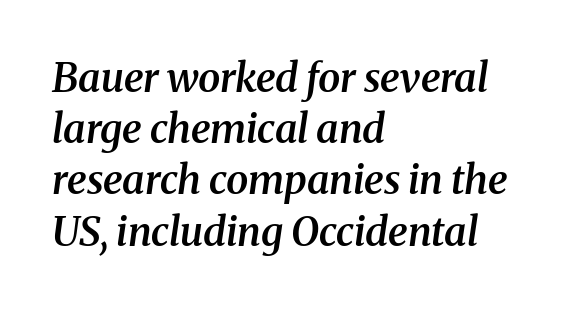
Q: Is the text bold? A: Semi-bold.
Q: Is the text italic (slanted)? A: Yes, it leans right by about 8 degrees.
Q: Is the typeface a serif or a sans-serif typeface? A: Serif.
Q: Is the text underlined? A: No.
Q: How is the paragraph aligned? A: Left-aligned.
Q: Is the spacing between letters normal or unusually wide? A: Normal.
Q: Is the spacing between lines tight, normal or loose? A: Normal.
Q: Width (condensed, normal, or wide)? A: Normal.
Q: Stroke contrast? A: Medium.
Q: x-height? A: Medium.
Q: Monospaced? A: No.
